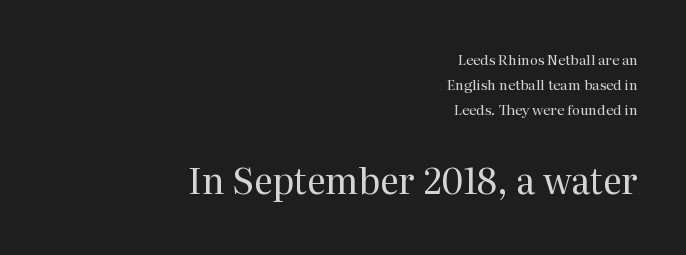
{"serif": "yes", "italic": "no", "bold": "no", "weight": "regular", "width": "normal", "stroke_contrast": "medium", "x_height": "medium", "monospaced": "no", "underline": "no", "align": "right", "line_spacing_ratio": 1.77, "letter_spacing": "normal", "letter_spacing_em": 0.0, "larger_block": "second", "size_ratio": 2.57, "glyph_px": 36}
